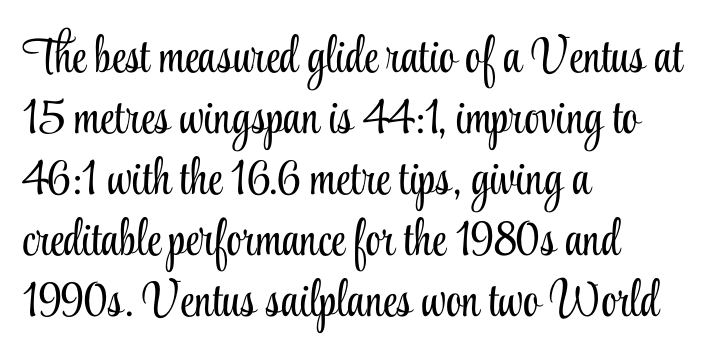
Letter spacing: default. Line starts are locked; line ends wander. These lines are rendered in a variable-pitch font. Lines of text with bare space underneath.
